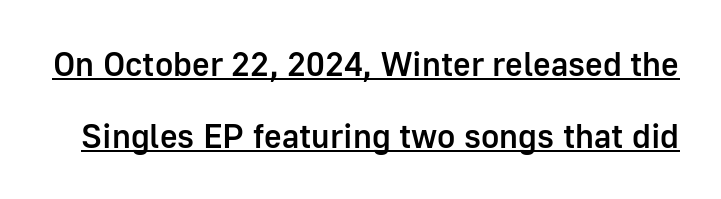
The image shows 34 px semibold sans-serif type, upright; set loose line spacing (2.12x), normal letter spacing, underlined; low stroke contrast and a medium x-height.
